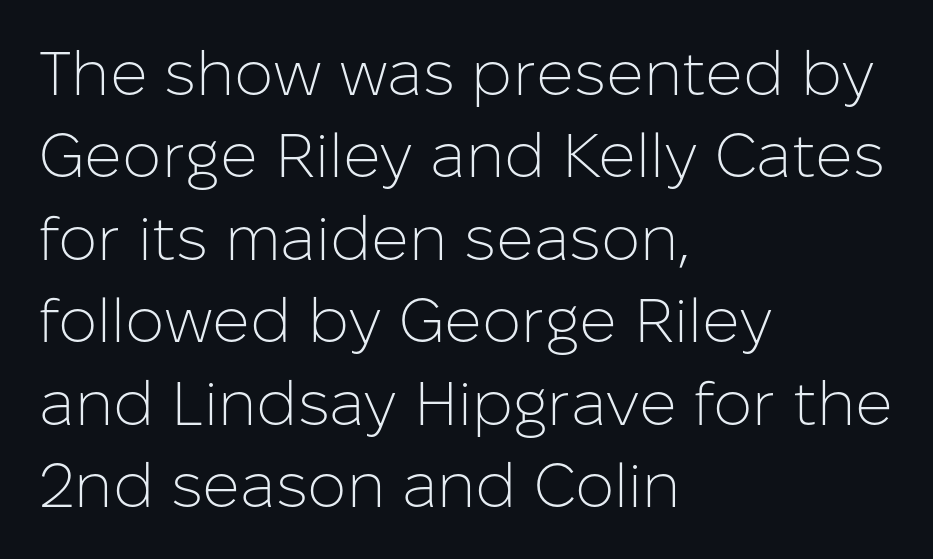
{"serif": "no", "italic": "no", "bold": "no", "weight": "light", "width": "normal", "stroke_contrast": "low", "x_height": "medium", "monospaced": "no", "underline": "no", "align": "left", "line_spacing": "normal", "line_spacing_ratio": 1.33, "letter_spacing": "normal", "letter_spacing_em": 0.0, "glyph_px": 62}
